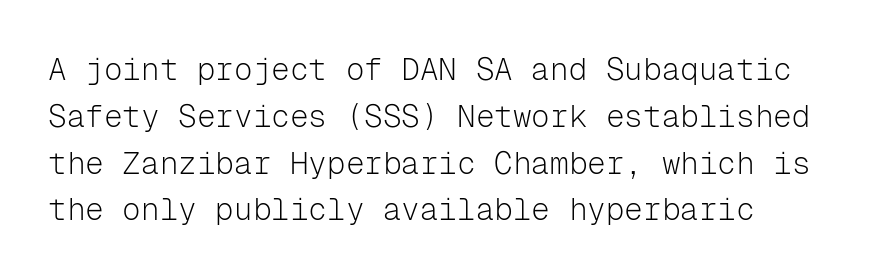
The image shows 31 px light sans-serif type, upright, monospaced; set left-aligned, normal line spacing (1.51x), normal letter spacing, not underlined; low stroke contrast and a medium x-height.
